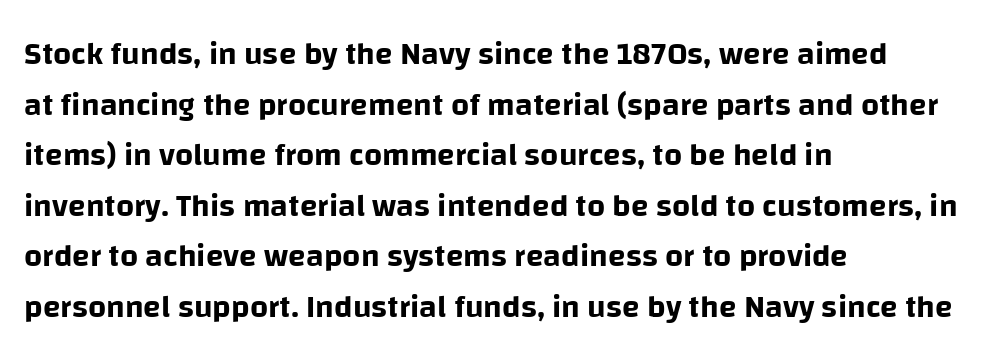
Compared with a centered layout, this one pins lines to the left instead. The font's upright variant was chosen for this text. The face used here is proportionally spaced, like ordinary book or web type. Rows of type keep a routine distance in the vertical direction.
